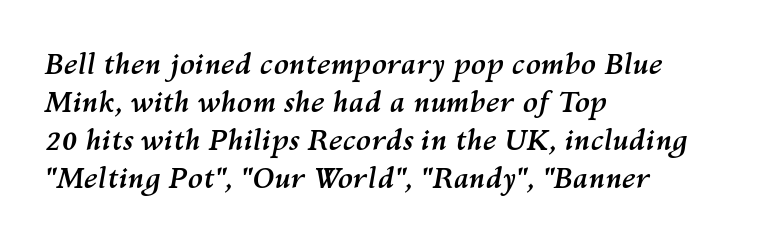
The image shows 28 px semibold type, italic (leaning right); set left-aligned, normal line spacing (1.36x), normal letter spacing, not underlined; medium stroke contrast and a medium x-height.
